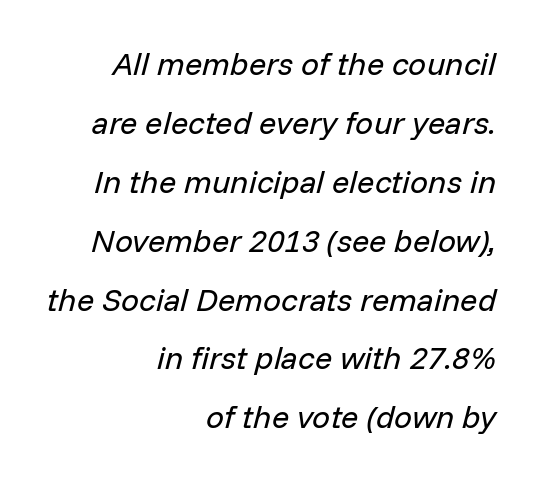
How are the letters spaced? Ordinarily, with no added tracking. Teacher's note: observe the even right margin — that is flush-right alignment. Vertical stems look standard width or narrower in stroke. Here the designer chose a conventional face with non-uniform glyph widths. Has an underline been added? It has not.
